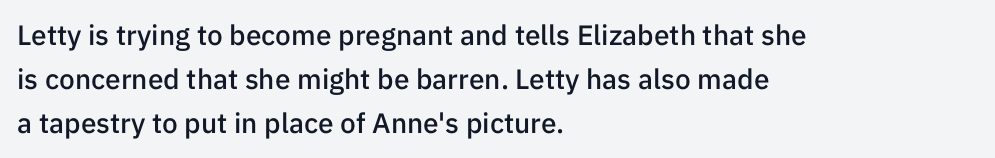
The image shows 28 px semibold sans-serif type, upright; set left-aligned, normal line spacing (1.58x), normal letter spacing, not underlined; low stroke contrast and a medium x-height.
